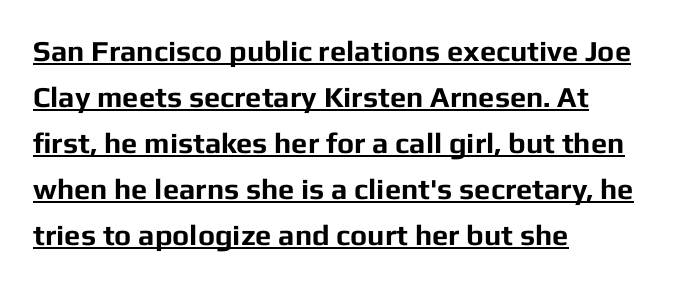
Typographic density is high because the face is bold. This is roman type, the default non-slanted kind. Varying glyph widths throughout — classic text-font behaviour. Normally led — the rows are evenly, conventionally spaced. The paragraph shown leans on its left margin. There is no visible air inserted between adjacent glyphs.
